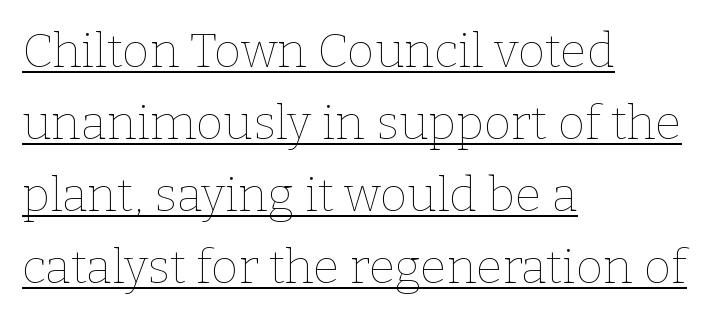
The image shows 48 px thin type, upright; set left-aligned, normal line spacing (1.5x), normal letter spacing, underlined; low stroke contrast and a medium x-height.
